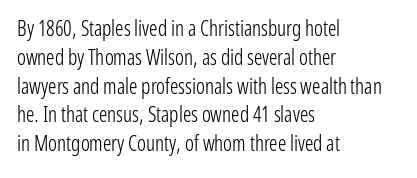
Each new line begins a customary step beneath the previous one. Stems here are at most as thick as an everyday book face. Words appear dense and cohesive because spacing is normal. Descenders hang freely into open space. The axis of the letterforms is exactly vertical.
